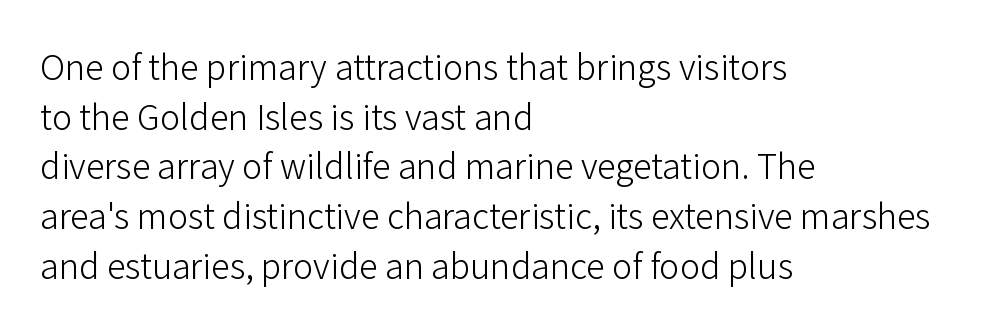
{"serif": "no", "italic": "no", "bold": "no", "weight": "light", "width": "normal", "stroke_contrast": "low", "x_height": "medium", "monospaced": "no", "underline": "no", "align": "left", "line_spacing": "normal", "line_spacing_ratio": 1.46, "letter_spacing": "normal", "letter_spacing_em": 0.0, "glyph_px": 34}
